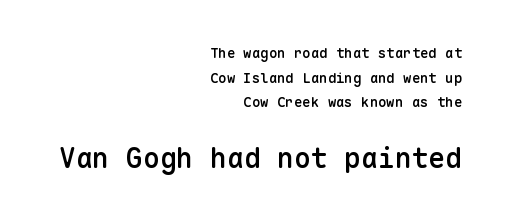
The image shows 28 px semibold sans-serif type, upright, monospaced; set right-aligned, line spacing 1.76x, normal letter spacing, not underlined; the second (bottom) block is 2.0x larger; low stroke contrast and a medium x-height.
